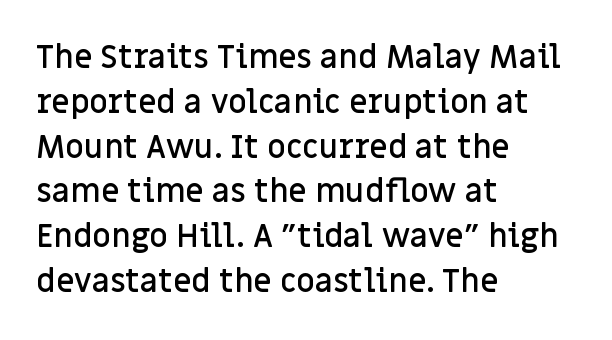
The image shows 32 px semibold sans-serif type, upright; set left-aligned, normal line spacing (1.4x), normal letter spacing, not underlined; low stroke contrast and a large x-height.
